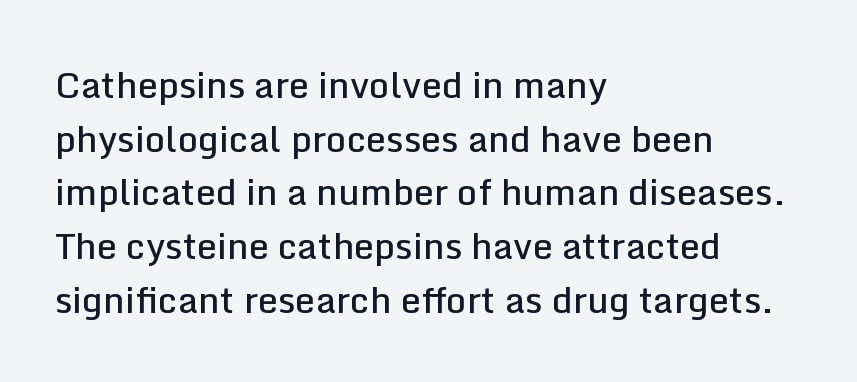
{"serif": "no", "italic": "no", "bold": "semi", "weight": "semibold", "width": "normal", "stroke_contrast": "low", "x_height": "medium", "monospaced": "no", "underline": "no", "align": "left", "line_spacing": "normal", "line_spacing_ratio": 1.49, "letter_spacing": "normal", "letter_spacing_em": 0.0, "glyph_px": 36}
